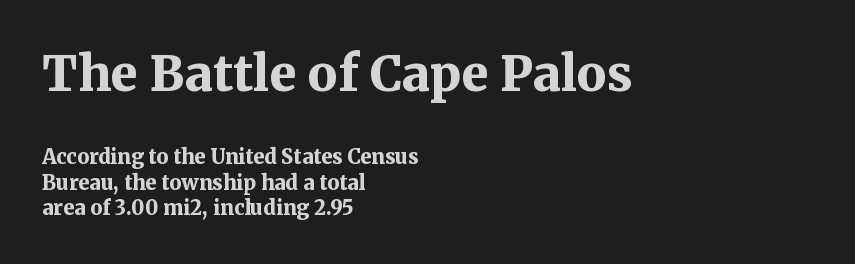
The image shows 49 px bold serif type, upright; set left-aligned, normal line spacing (1.28x), normal letter spacing, not underlined; the first (top) block is 2.45x larger; medium stroke contrast and a medium x-height.
